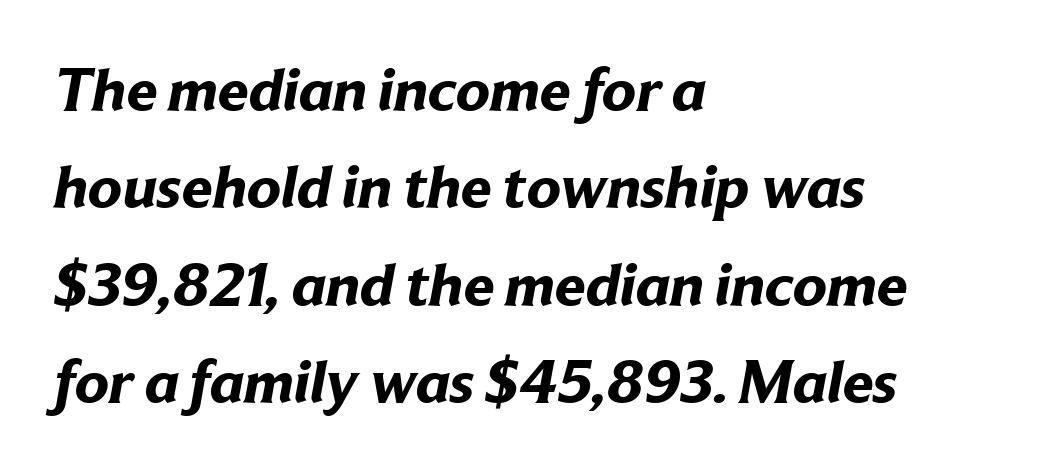
The passage shown is typeset with a sans-serif family. Character widths vary here, with narrow letters taking less room than wide ones. The rendering keeps characters at their native spacing. Is the block centered? No — it sits flush against the left margin. Unmarked baselines from the first word to the last. Vertically, the passage feels balanced, rows spaced as you'd expect.
